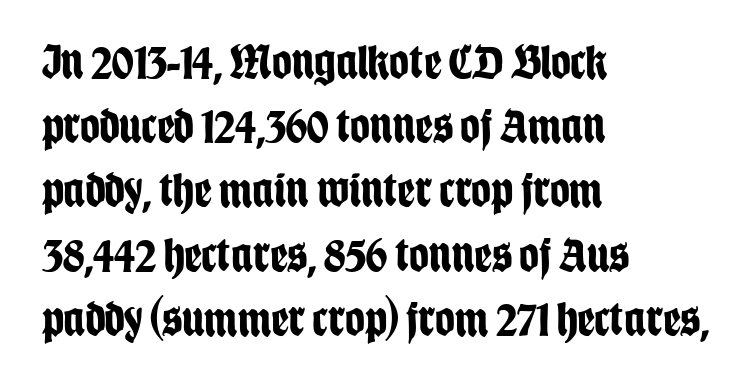
Regular leading. This rendering leaves character spacing at its baseline value. Looks like regular typesetting: each glyph gets only the width it needs. The designer went with a sans here, leaving each stem footless.
